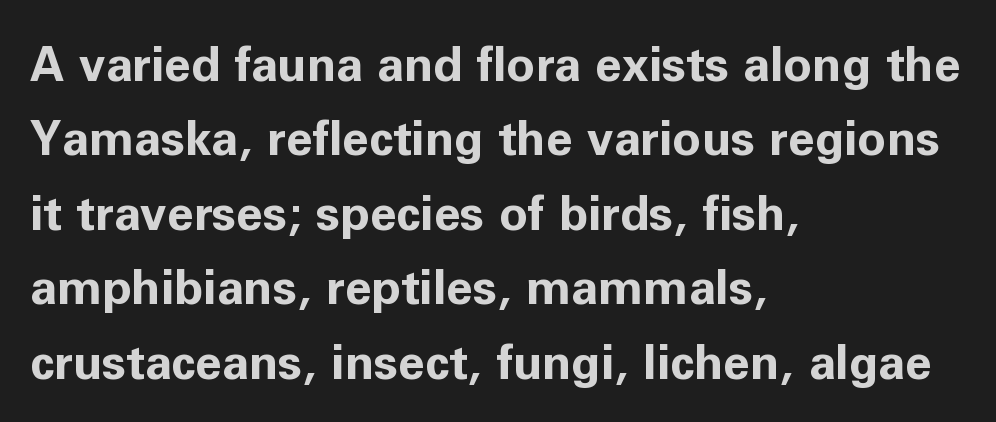
The image shows 48 px bold sans-serif type, upright; set left-aligned, normal line spacing (1.55x), normal letter spacing, not underlined; low stroke contrast and a medium x-height.
